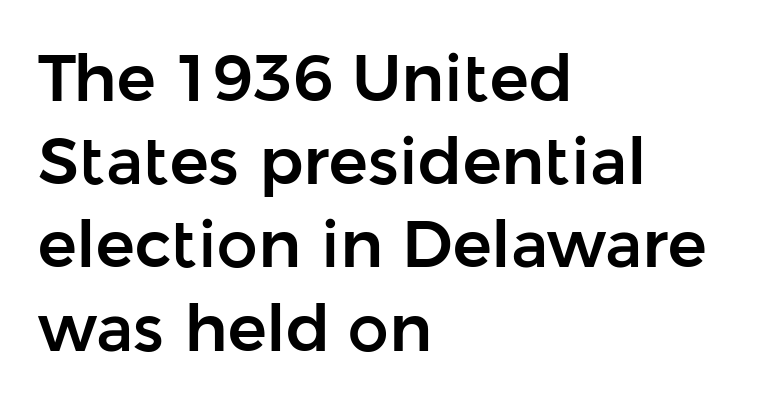
Q: Is the text italic (slanted)? A: No, it is upright.
Q: Is the typeface a serif or a sans-serif typeface? A: Sans-serif.
Q: Is the text underlined? A: No.
Q: How is the paragraph aligned? A: Left-aligned.
Q: Is the spacing between letters normal or unusually wide? A: Normal.
Q: Is the spacing between lines tight, normal or loose? A: Normal.
Q: Width (condensed, normal, or wide)? A: Normal.
Q: Stroke contrast? A: Low.
Q: x-height? A: Medium.
Q: Monospaced? A: No.
